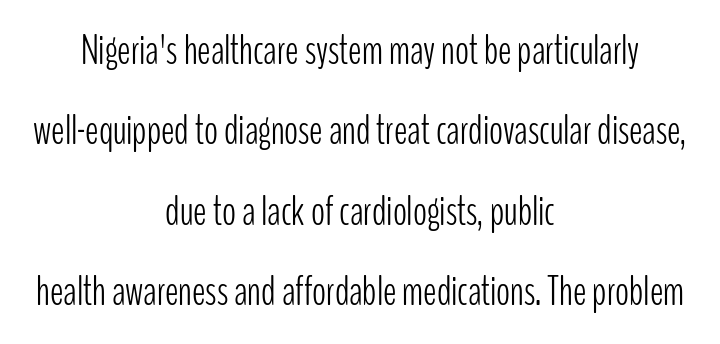
The image shows 41 px light, condensed sans-serif type, upright; set centered, loose line spacing (1.96x), normal letter spacing, not underlined; low stroke contrast and a medium x-height.
